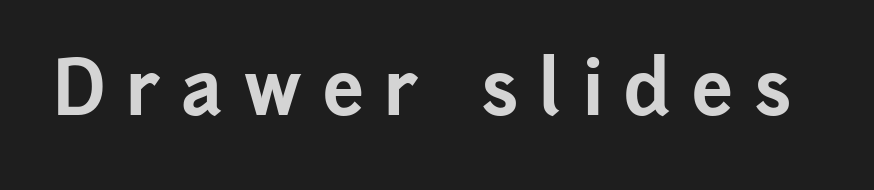
{"serif": "no", "italic": "no", "bold": "yes", "weight": "bold", "width": "normal", "stroke_contrast": "low", "x_height": "medium", "monospaced": "no", "underline": "no", "letter_spacing": "wide", "letter_spacing_em": 0.28, "glyph_px": 74}
